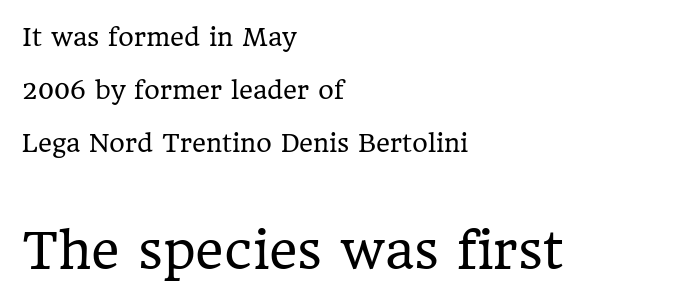
{"serif": "yes", "italic": "no", "bold": "no", "weight": "regular", "width": "normal", "stroke_contrast": "low", "x_height": "medium", "monospaced": "no", "underline": "no", "align": "left", "line_spacing": "loose", "line_spacing_ratio": 2.21, "letter_spacing": "normal", "letter_spacing_em": 0.0, "larger_block": "second", "size_ratio": 2.04, "glyph_px": 49}
